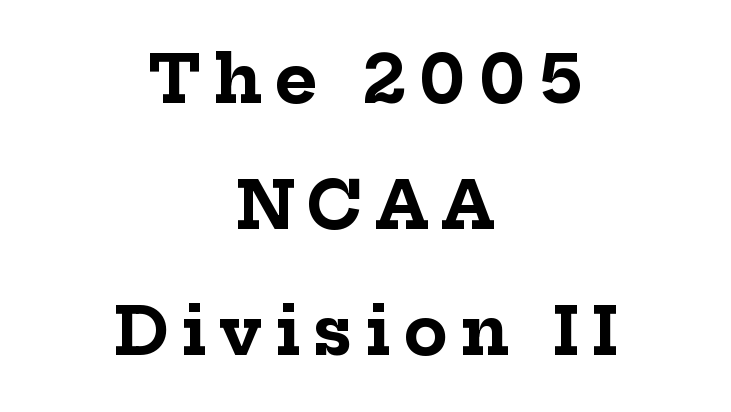
{"serif": "yes", "italic": "no", "bold": "yes", "weight": "bold", "width": "normal", "stroke_contrast": "low", "x_height": "medium", "monospaced": "no", "underline": "no", "align": "center", "line_spacing": "loose", "line_spacing_ratio": 1.94, "letter_spacing": "wide", "letter_spacing_em": 0.2, "glyph_px": 65}
